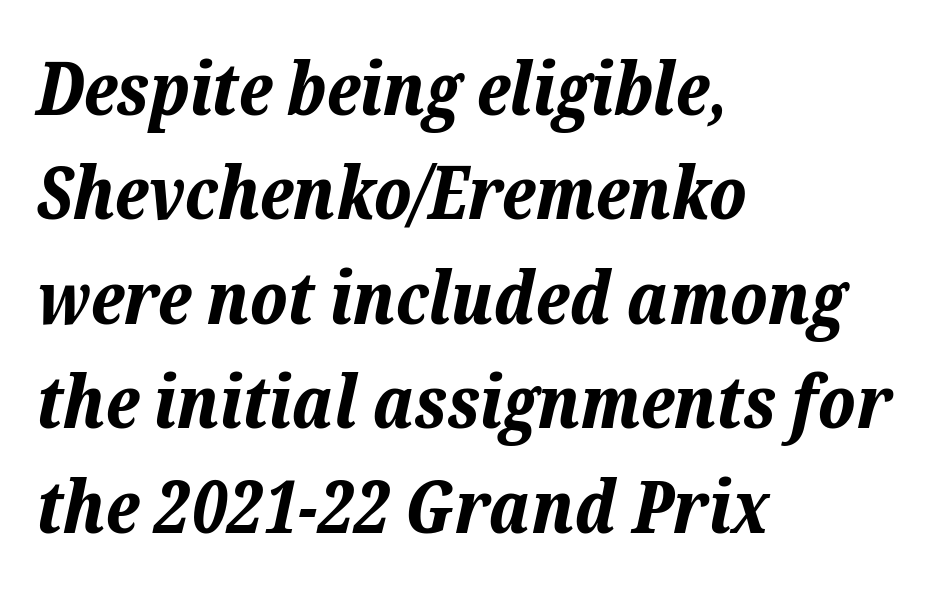
The image shows 73 px bold type, italic (leaning right); set left-aligned, normal line spacing (1.43x), normal letter spacing, not underlined; low stroke contrast and a medium x-height.
